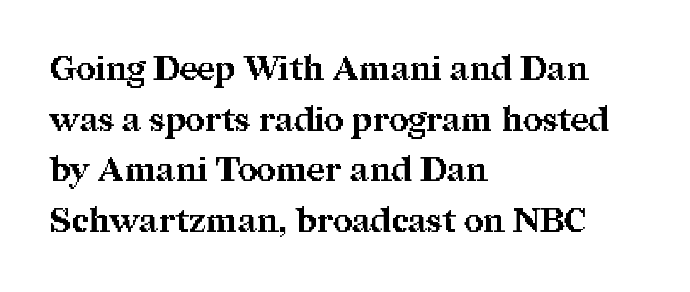
The image shows 34 px bold serif type, upright; set left-aligned, normal line spacing (1.49x), normal letter spacing, not underlined; medium stroke contrast and a medium x-height.
